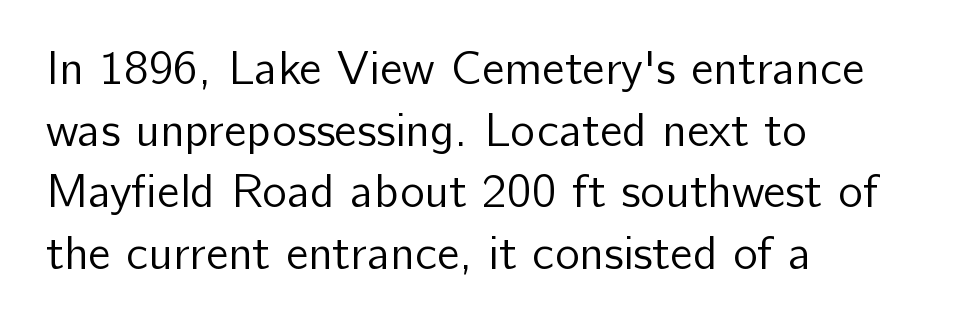
The image shows 47 px regular-weight sans-serif type, upright; set left-aligned, normal line spacing (1.31x), normal letter spacing, not underlined; low stroke contrast and a medium x-height.
